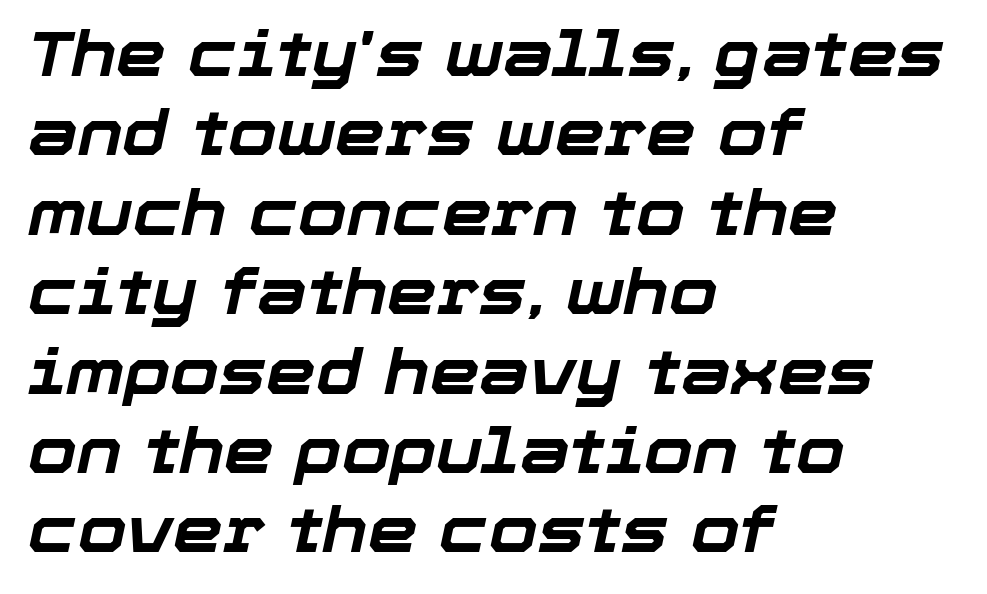
The image shows 63 px bold type, italic (leaning right); set left-aligned, normal line spacing (1.26x), normal letter spacing, not underlined; low stroke contrast and a medium x-height.
